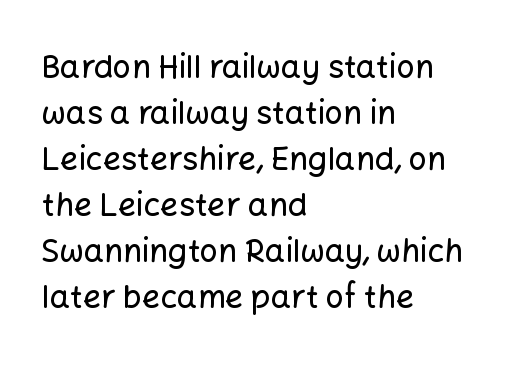
The image shows 32 px sans-serif type, upright; set left-aligned, normal line spacing (1.44x), normal letter spacing, not underlined; low stroke contrast and a medium x-height.
